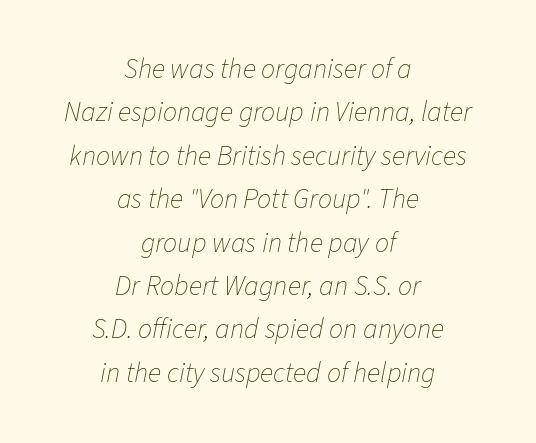
The image shows 28 px thin type, italic (leaning right); set centered, normal line spacing (1.55x), normal letter spacing, not underlined; low stroke contrast and a medium x-height.
